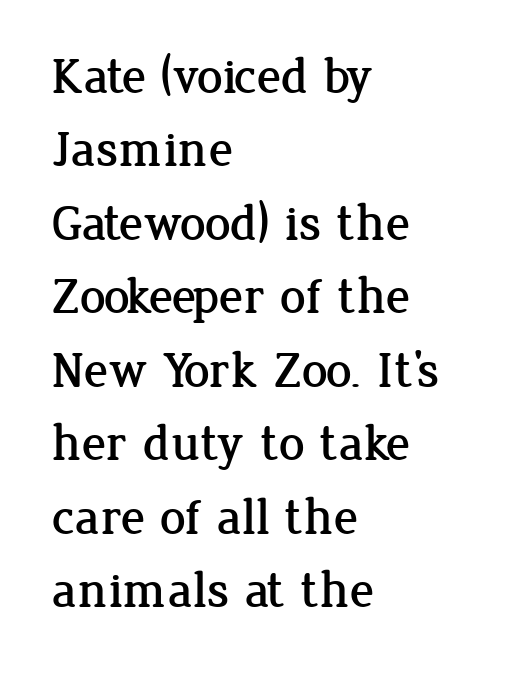
Anything drawn beneath the words? Only blank space. Notice how the passage keeps a crisp vertical edge on the left only. A roman cut, with each character standing at attention. Evenly set lines give the paragraph a standard silhouette. The rendering uses natural spacing where letterforms have individual widths.
